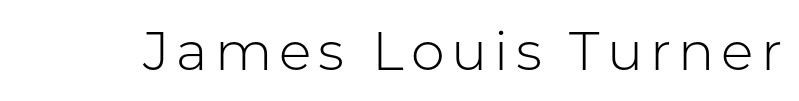
Q: Is the text bold? A: No.
Q: Is the text italic (slanted)? A: No, it is upright.
Q: Is the typeface a serif or a sans-serif typeface? A: Sans-serif.
Q: Is the text underlined? A: No.
Q: Width (condensed, normal, or wide)? A: Normal.
Q: Stroke contrast? A: Low.
Q: x-height? A: Medium.
Q: Monospaced? A: No.
